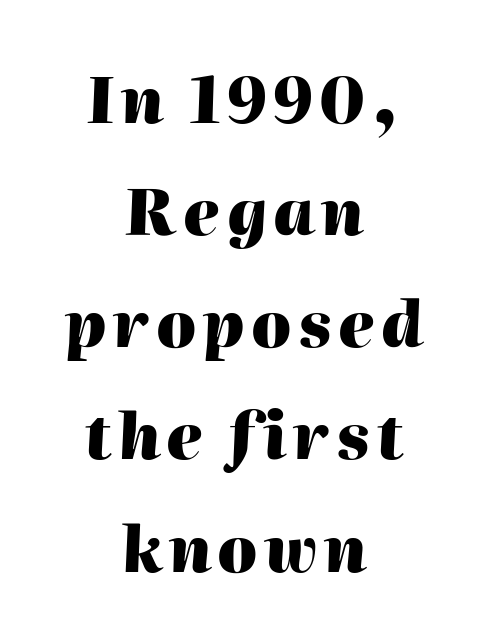
Q: Is the text bold? A: Yes.
Q: Is the text italic (slanted)? A: Yes, it leans right by about 2 degrees.
Q: Is the text underlined? A: No.
Q: How is the paragraph aligned? A: Centered.
Q: Width (condensed, normal, or wide)? A: Normal.
Q: Stroke contrast? A: High.
Q: x-height? A: Medium.
Q: Monospaced? A: No.
